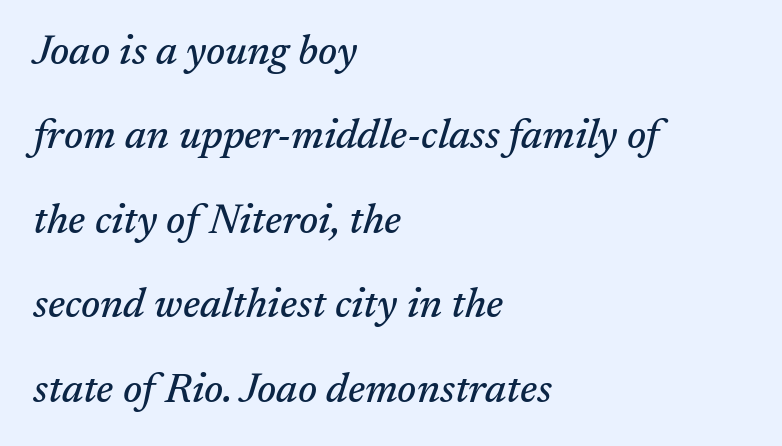
The image shows 41 px serif type, italic (leaning right); set left-aligned, loose line spacing (2.06x), normal letter spacing, not underlined; medium stroke contrast and a medium x-height.
